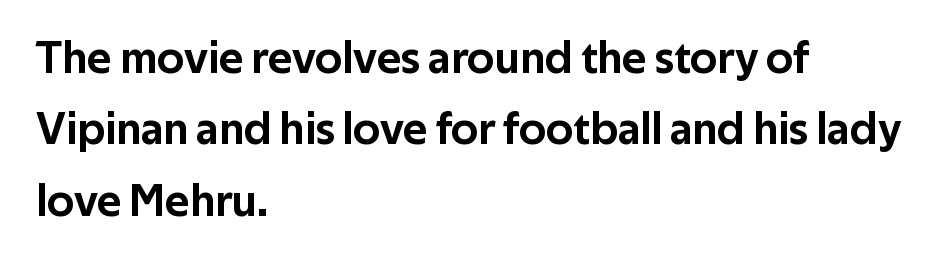
{"serif": "no", "italic": "no", "width": "normal", "stroke_contrast": "low", "x_height": "medium", "monospaced": "no", "underline": "no", "align": "left", "line_spacing": "normal", "line_spacing_ratio": 1.55, "letter_spacing": "normal", "letter_spacing_em": 0.0, "glyph_px": 46}
